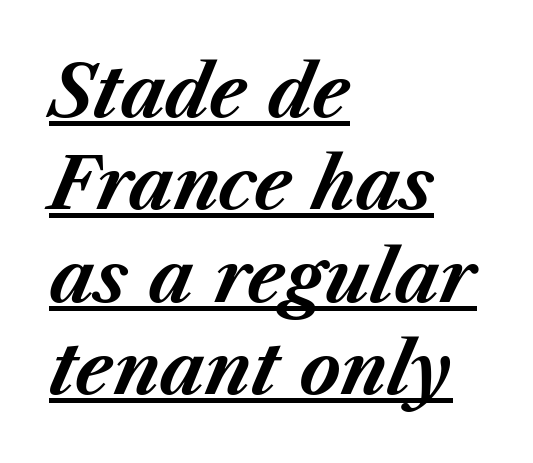
Q: Is the text bold? A: Yes.
Q: Is the text italic (slanted)? A: Yes, it leans right by about 23 degrees.
Q: Is the text underlined? A: Yes.
Q: How is the paragraph aligned? A: Left-aligned.
Q: Is the spacing between letters normal or unusually wide? A: Normal.
Q: Is the spacing between lines tight, normal or loose? A: Normal.
Q: Width (condensed, normal, or wide)? A: Normal.
Q: Stroke contrast? A: Medium.
Q: x-height? A: Medium.
Q: Monospaced? A: No.
